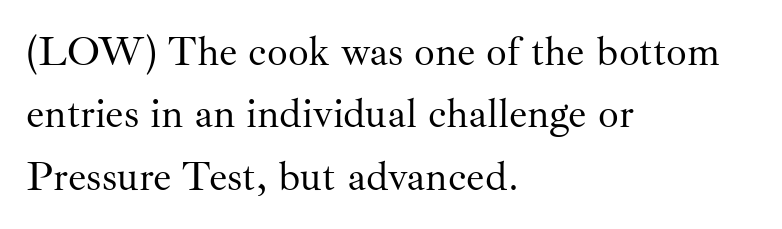
{"serif": "yes", "italic": "no", "bold": "no", "weight": "regular", "width": "normal", "stroke_contrast": "medium", "x_height": "small", "monospaced": "no", "underline": "no", "align": "left", "line_spacing": "normal", "line_spacing_ratio": 1.52, "letter_spacing": "normal", "letter_spacing_em": 0.0, "glyph_px": 41}
